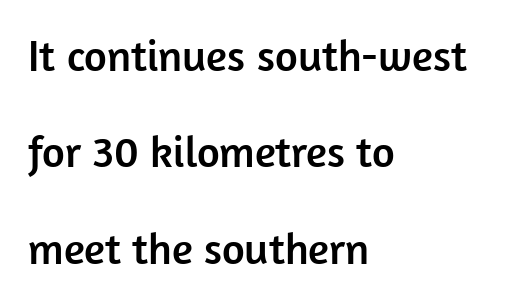
The specimen reads as upright at a glance. Line spacing here is loose. The passage is arranged the way most books set body copy — flush left. A sans-serif font was chosen for this passage.
